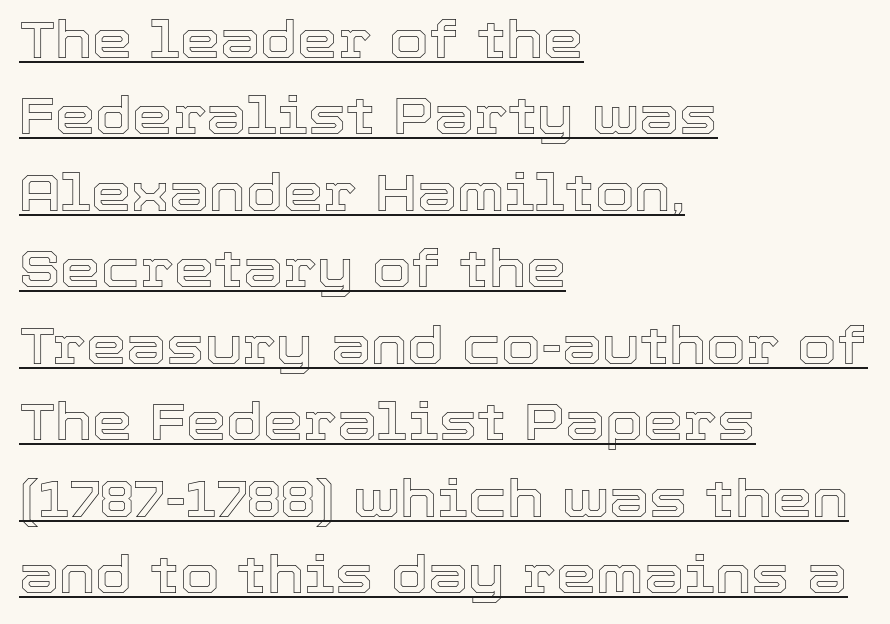
Q: Is the text italic (slanted)? A: No, it is upright.
Q: Is the text underlined? A: Yes.
Q: How is the paragraph aligned? A: Left-aligned.
Q: Is the spacing between letters normal or unusually wide? A: Normal.
Q: Is the spacing between lines tight, normal or loose? A: Normal.
Q: Width (condensed, normal, or wide)? A: Normal.
Q: x-height? A: Medium.
Q: Monospaced? A: No.
